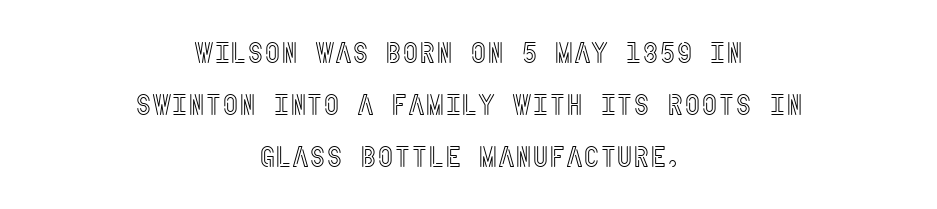
Q: Is the text italic (slanted)? A: No, it is upright.
Q: Is the text underlined? A: No.
Q: How is the paragraph aligned? A: Centered.
Q: Is the spacing between letters normal or unusually wide? A: Normal.
Q: Width (condensed, normal, or wide)? A: Condensed.
Q: x-height? A: Large.
